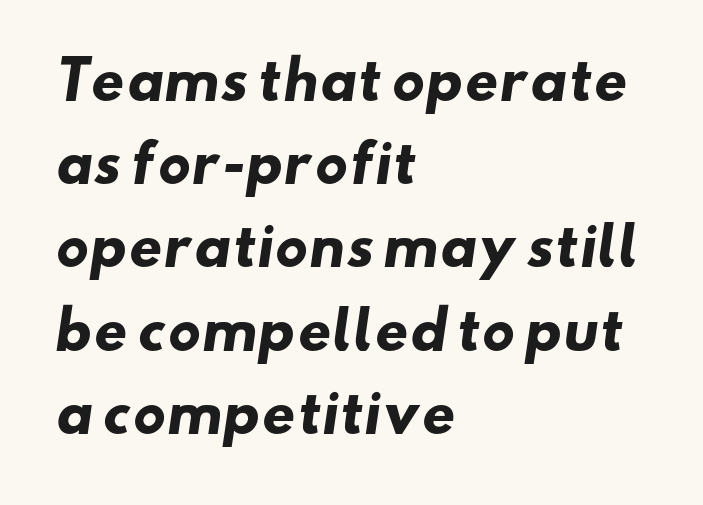
Q: Is the text bold? A: Yes.
Q: Is the typeface a serif or a sans-serif typeface? A: Sans-serif.
Q: Is the text underlined? A: No.
Q: How is the paragraph aligned? A: Left-aligned.
Q: Is the spacing between letters normal or unusually wide? A: Normal.
Q: Is the spacing between lines tight, normal or loose? A: Normal.
Q: Width (condensed, normal, or wide)? A: Wide.
Q: Stroke contrast? A: Low.
Q: x-height? A: Small.
Q: Monospaced? A: No.
